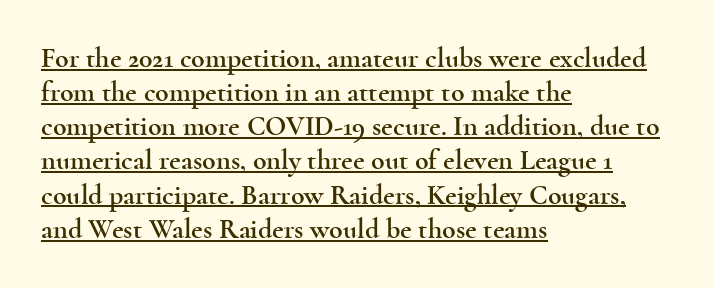
{"serif": "yes", "italic": "no", "width": "wide", "x_height": "small", "monospaced": "no", "underline": "yes", "align": "left", "line_spacing_ratio": 1.22, "letter_spacing": "normal", "letter_spacing_em": 0.0, "glyph_px": 28}
